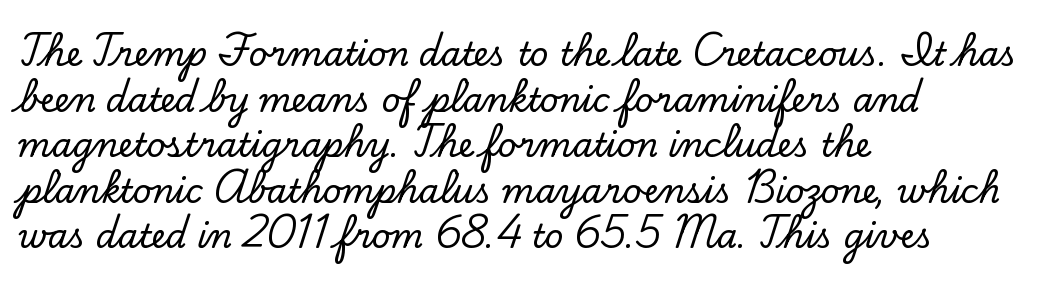
Q: Is the text italic (slanted)? A: Yes.
Q: Is the typeface a serif or a sans-serif typeface? A: Serif.
Q: Is the text underlined? A: No.
Q: How is the paragraph aligned? A: Left-aligned.
Q: Is the spacing between letters normal or unusually wide? A: Normal.
Q: Is the spacing between lines tight, normal or loose? A: Normal.
Q: Width (condensed, normal, or wide)? A: Normal.
Q: Stroke contrast? A: Low.
Q: x-height? A: Small.
Q: Monospaced? A: No.
